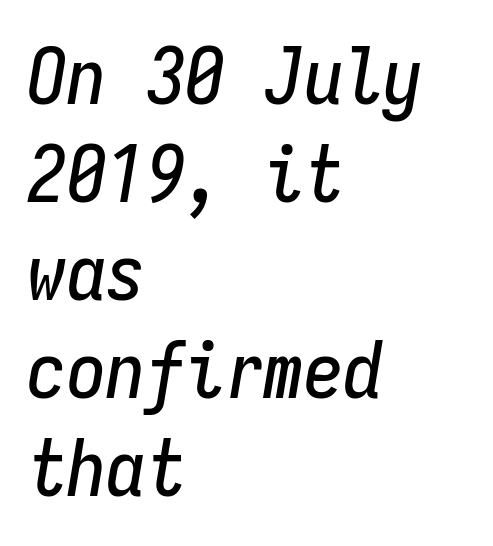
Each letter, wide or thin by design, is forced into the same width here. Quick note: underline off. The rag falls on the right side of this text block. The typography opts for an oblique posture over an upright one. Tracking here is standard; glyphs follow each other at the usual distance.
